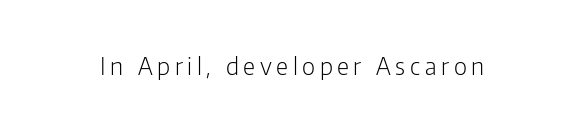
The image shows 24 px text type, upright; set not underlined.
